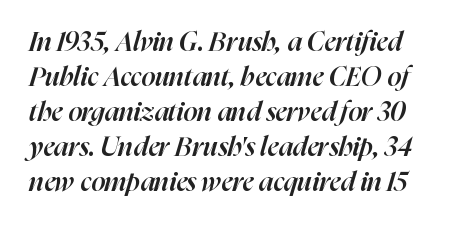
{"italic": "yes", "lean": "right", "slant_degrees": 16, "bold": "semi", "underline": "no", "line_spacing": "normal", "line_spacing_ratio": 1.3, "letter_spacing": "normal", "letter_spacing_em": 0.0, "glyph_px": 27}
